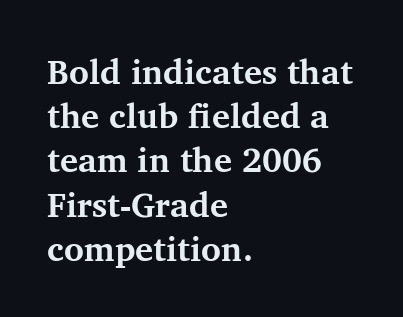
The image shows 34 px bold serif type, upright; set left-aligned, normal line spacing (1.3x), normal letter spacing, not underlined; medium stroke contrast and a medium x-height.
